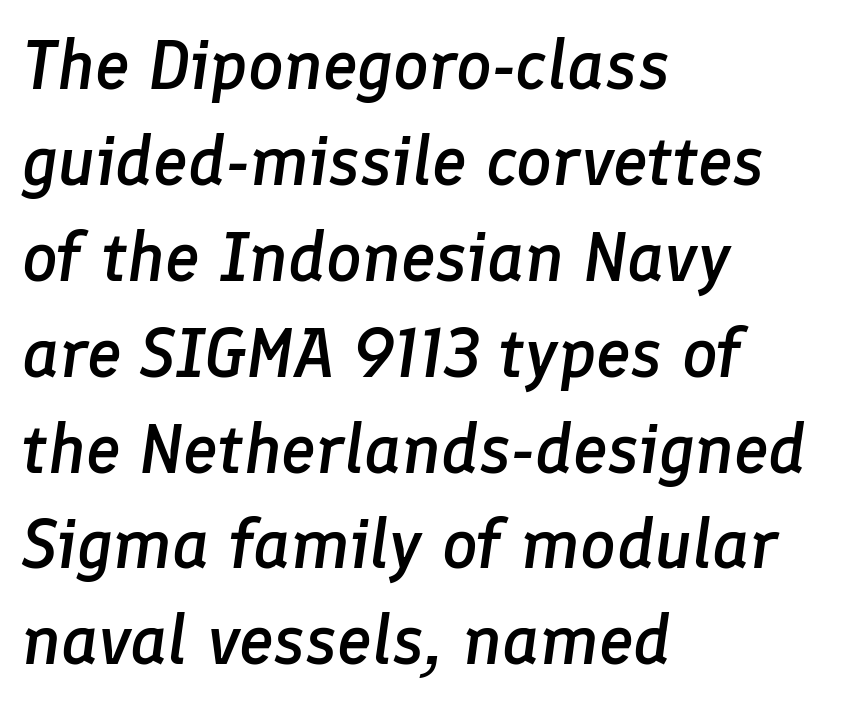
The image shows 70 px semibold type, italic (leaning right); set left-aligned, normal line spacing (1.37x), normal letter spacing, not underlined; low stroke contrast and a medium x-height.
